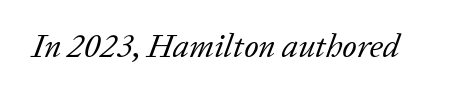
Q: Is the text bold? A: No.
Q: Is the text italic (slanted)? A: Yes, it leans right by about 20 degrees.
Q: Is the typeface a serif or a sans-serif typeface? A: Serif.
Q: Is the text underlined? A: No.
Q: Is the spacing between letters normal or unusually wide? A: Normal.
Q: Width (condensed, normal, or wide)? A: Normal.
Q: Stroke contrast? A: Low.
Q: x-height? A: Medium.
Q: Monospaced? A: No.
